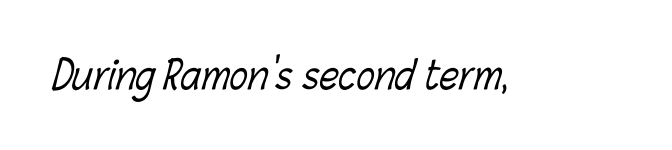
The image shows 38 px light, condensed type; set normal letter spacing, not underlined; low stroke contrast and a medium x-height.
